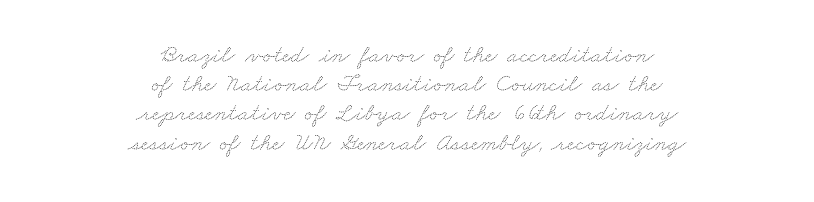
{"bold": "no", "underline": "no", "align": "center", "line_spacing_ratio": 1.17, "letter_spacing": "normal", "letter_spacing_em": 0.0, "glyph_px": 25}
